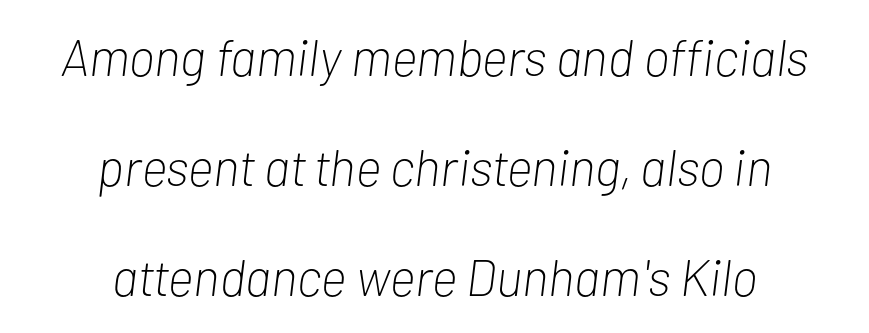
{"italic": "yes", "lean": "right", "slant_degrees": 7, "bold": "no", "weight": "light", "width": "condensed", "stroke_contrast": "low", "x_height": "medium", "monospaced": "no", "underline": "no", "align": "center", "line_spacing": "loose", "line_spacing_ratio": 2.16, "letter_spacing": "normal", "letter_spacing_em": 0.0, "glyph_px": 51}
